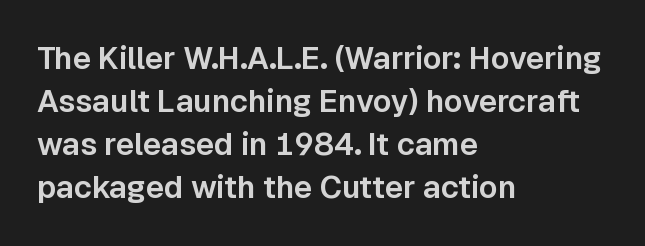
{"serif": "no", "italic": "no", "width": "normal", "stroke_contrast": "low", "x_height": "medium", "monospaced": "no", "underline": "no", "align": "left", "line_spacing": "normal", "line_spacing_ratio": 1.39, "letter_spacing": "normal", "letter_spacing_em": 0.0, "glyph_px": 31}
